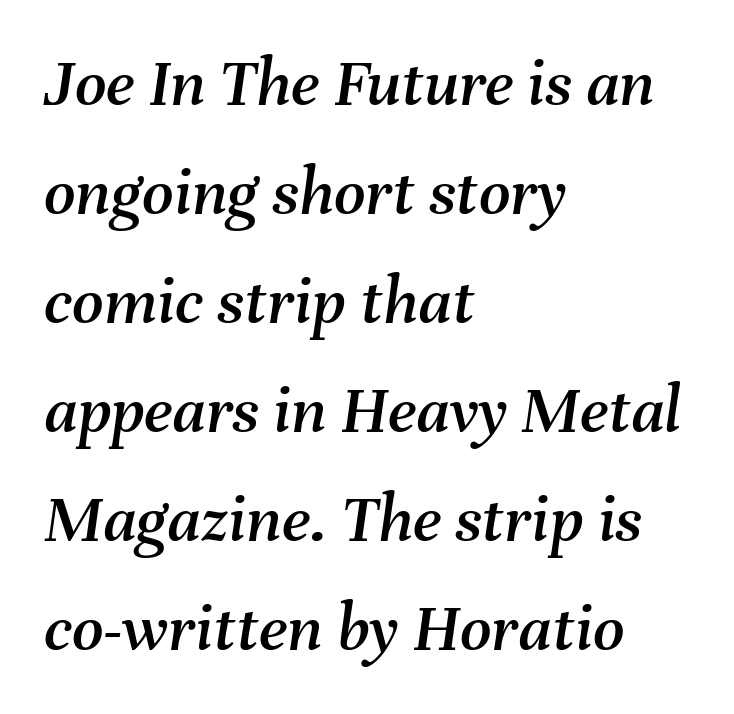
Q: Is the text italic (slanted)? A: Yes, it leans right by about 8 degrees.
Q: Is the text underlined? A: No.
Q: How is the paragraph aligned? A: Left-aligned.
Q: Is the spacing between letters normal or unusually wide? A: Normal.
Q: Is the spacing between lines tight, normal or loose? A: Normal.
Q: Width (condensed, normal, or wide)? A: Normal.
Q: Stroke contrast? A: Medium.
Q: x-height? A: Medium.
Q: Monospaced? A: No.
